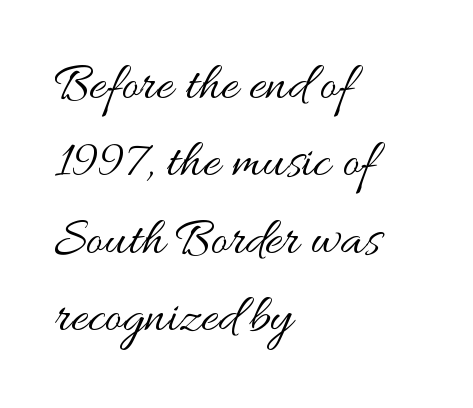
{"bold": "no", "weight": "regular", "width": "wide", "stroke_contrast": "medium", "x_height": "small", "monospaced": "no", "underline": "no", "align": "left", "line_spacing": "normal", "line_spacing_ratio": 1.46, "letter_spacing": "normal", "letter_spacing_em": 0.0, "glyph_px": 53}
